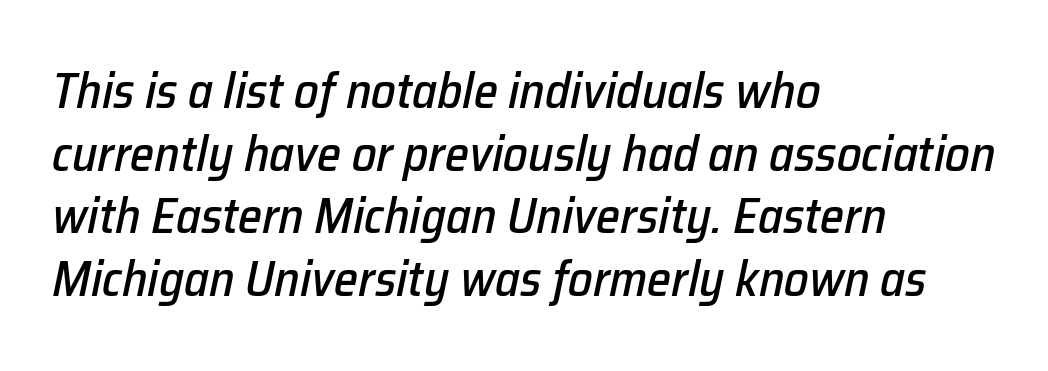
Q: Is the text italic (slanted)? A: Yes, it leans right by about 12 degrees.
Q: Is the text underlined? A: No.
Q: How is the paragraph aligned? A: Left-aligned.
Q: Is the spacing between letters normal or unusually wide? A: Normal.
Q: Is the spacing between lines tight, normal or loose? A: Normal.
Q: Width (condensed, normal, or wide)? A: Normal.
Q: Stroke contrast? A: Low.
Q: x-height? A: Medium.
Q: Monospaced? A: No.
